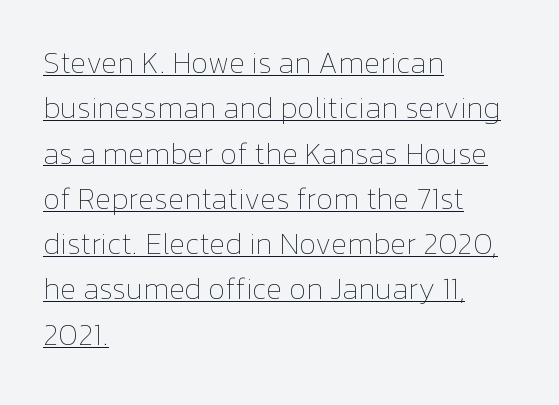
Q: Is the text bold? A: No.
Q: Is the text italic (slanted)? A: No, it is upright.
Q: Is the text underlined? A: Yes.
Q: How is the paragraph aligned? A: Left-aligned.
Q: Is the spacing between letters normal or unusually wide? A: Normal.
Q: Is the spacing between lines tight, normal or loose? A: Normal.
Q: Width (condensed, normal, or wide)? A: Normal.
Q: Stroke contrast? A: Low.
Q: x-height? A: Medium.
Q: Monospaced? A: No.
